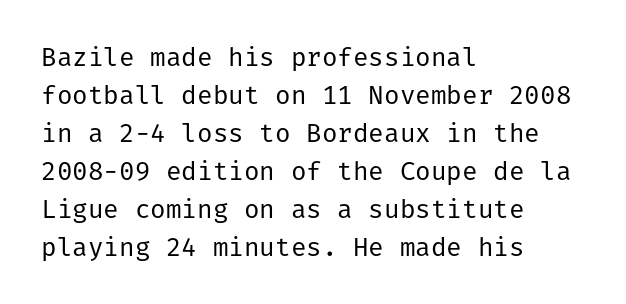
Q: Is the text bold? A: No.
Q: Is the text italic (slanted)? A: No, it is upright.
Q: Is the text underlined? A: No.
Q: How is the paragraph aligned? A: Left-aligned.
Q: Is the spacing between letters normal or unusually wide? A: Normal.
Q: Is the spacing between lines tight, normal or loose? A: Normal.
